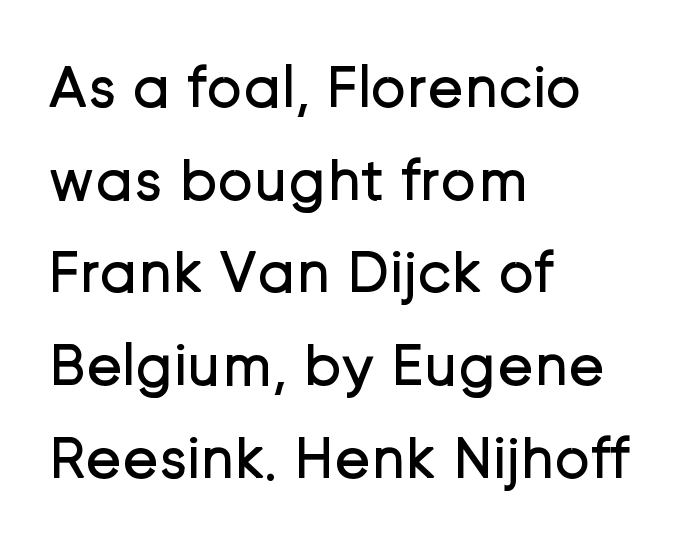
Q: Is the text bold? A: No.
Q: Is the text italic (slanted)? A: No, it is upright.
Q: Is the typeface a serif or a sans-serif typeface? A: Sans-serif.
Q: Is the text underlined? A: No.
Q: How is the paragraph aligned? A: Left-aligned.
Q: Is the spacing between letters normal or unusually wide? A: Normal.
Q: Is the spacing between lines tight, normal or loose? A: Normal.
Q: Width (condensed, normal, or wide)? A: Normal.
Q: Stroke contrast? A: Low.
Q: x-height? A: Medium.
Q: Monospaced? A: No.
